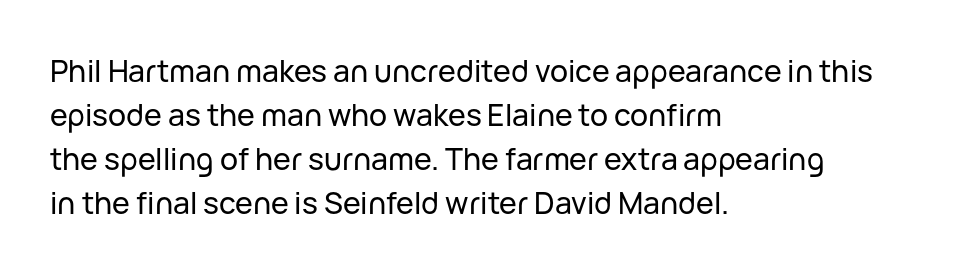
The image shows 30 px sans-serif type, upright; set left-aligned, normal line spacing (1.47x), normal letter spacing, not underlined; low stroke contrast and a medium x-height.
